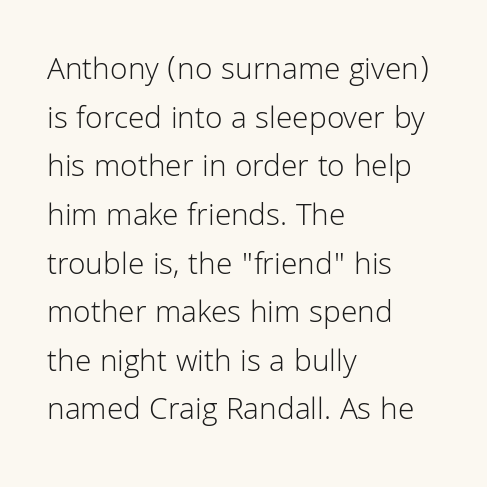
{"serif": "no", "italic": "no", "bold": "no", "weight": "light", "width": "normal", "stroke_contrast": "low", "x_height": "medium", "monospaced": "no", "underline": "no", "align": "left", "line_spacing": "normal", "line_spacing_ratio": 1.52, "letter_spacing": "normal", "letter_spacing_em": 0.0, "glyph_px": 32}
